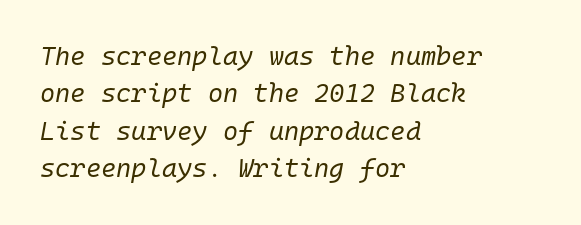
The image shows 26 px text type, italic (leaning right); set left-aligned, normal line spacing (1.44x), normal letter spacing, not underlined.
